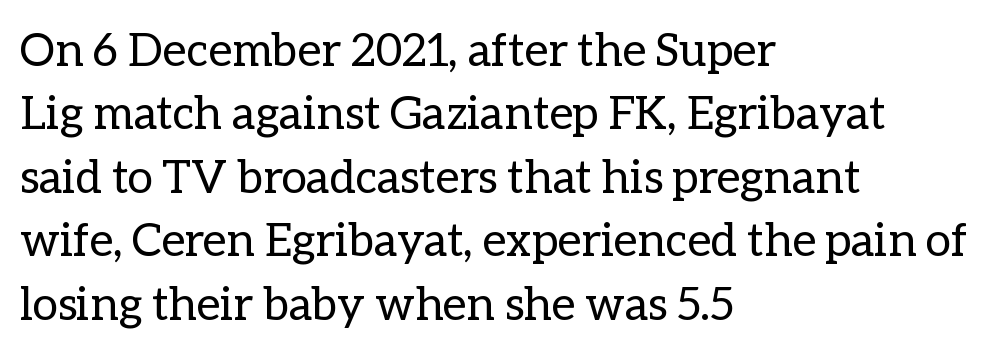
Q: Is the text bold? A: No.
Q: Is the text italic (slanted)? A: No, it is upright.
Q: Is the text underlined? A: No.
Q: How is the paragraph aligned? A: Left-aligned.
Q: Is the spacing between letters normal or unusually wide? A: Normal.
Q: Is the spacing between lines tight, normal or loose? A: Normal.
Q: Width (condensed, normal, or wide)? A: Normal.
Q: Stroke contrast? A: Low.
Q: x-height? A: Medium.
Q: Monospaced? A: No.
